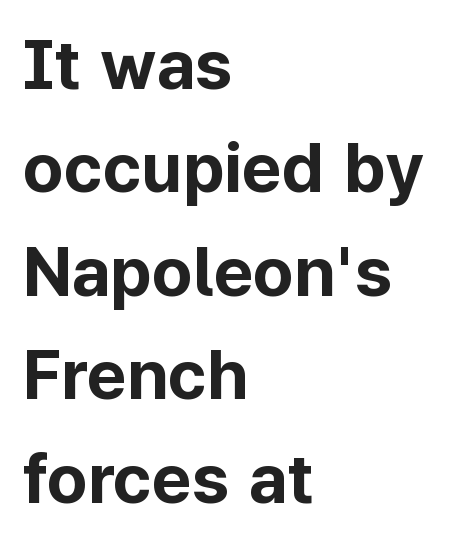
{"serif": "no", "italic": "no", "bold": "yes", "weight": "bold", "width": "normal", "stroke_contrast": "low", "x_height": "medium", "monospaced": "no", "underline": "no", "align": "left", "line_spacing": "normal", "line_spacing_ratio": 1.5, "letter_spacing": "normal", "letter_spacing_em": 0.0, "glyph_px": 69}
